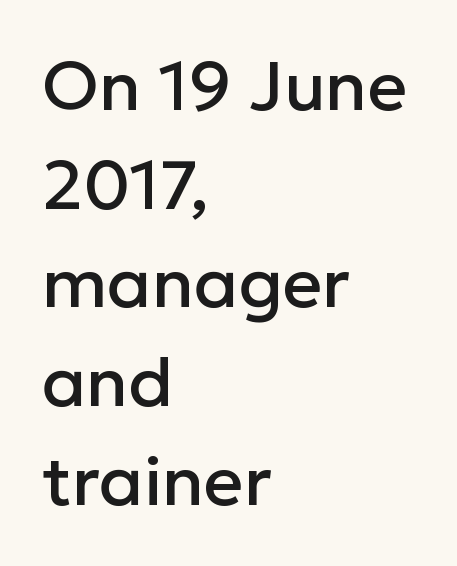
Q: Is the text italic (slanted)? A: No, it is upright.
Q: Is the typeface a serif or a sans-serif typeface? A: Sans-serif.
Q: Is the text underlined? A: No.
Q: How is the paragraph aligned? A: Left-aligned.
Q: Is the spacing between letters normal or unusually wide? A: Normal.
Q: Is the spacing between lines tight, normal or loose? A: Normal.
Q: Width (condensed, normal, or wide)? A: Normal.
Q: Stroke contrast? A: Low.
Q: x-height? A: Medium.
Q: Monospaced? A: No.
